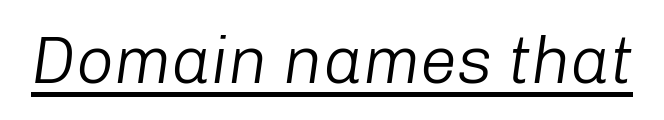
Q: Is the text bold? A: No.
Q: Is the text italic (slanted)? A: Yes, it leans right by about 8 degrees.
Q: Is the text underlined? A: Yes.
Q: Is the spacing between letters normal or unusually wide? A: Normal.
Q: Width (condensed, normal, or wide)? A: Normal.
Q: Stroke contrast? A: Low.
Q: x-height? A: Medium.
Q: Monospaced? A: No.
